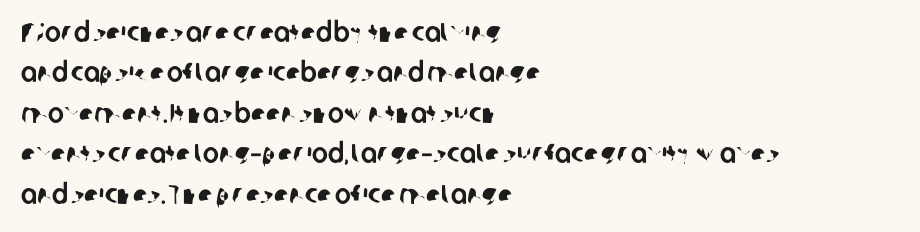
The image shows 27 px text type; set left-aligned, normal line spacing (1.5x), normal letter spacing, not underlined.
